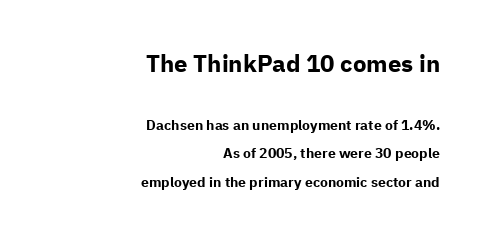
Q: Is the text bold? A: Yes.
Q: Is the text italic (slanted)? A: No, it is upright.
Q: Is the text underlined? A: No.
Q: How is the paragraph aligned? A: Right-aligned.
Q: Is the spacing between letters normal or unusually wide? A: Normal.
Q: Is the spacing between lines tight, normal or loose? A: Loose.
Q: Which block of text is set in a larger size, the first (top) or the second (bottom)? A: The first (top) one.
